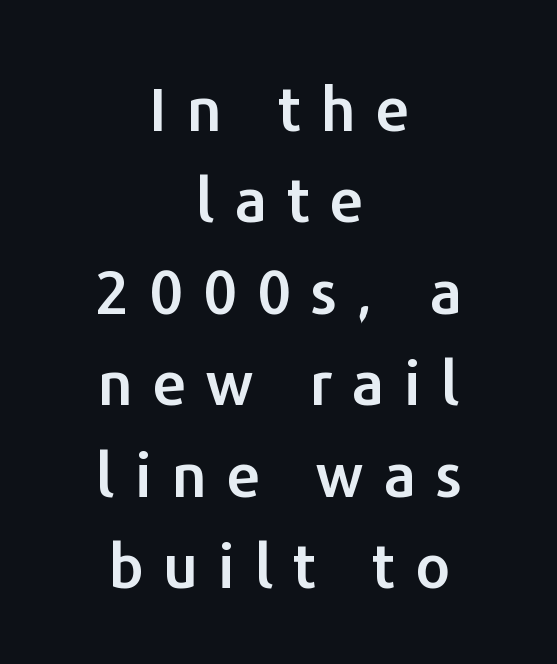
Q: Is the text italic (slanted)? A: No, it is upright.
Q: Is the typeface a serif or a sans-serif typeface? A: Sans-serif.
Q: Is the text underlined? A: No.
Q: How is the paragraph aligned? A: Centered.
Q: Is the spacing between letters normal or unusually wide? A: Unusually wide.
Q: Is the spacing between lines tight, normal or loose? A: Normal.
Q: Width (condensed, normal, or wide)? A: Normal.
Q: Stroke contrast? A: Low.
Q: x-height? A: Medium.
Q: Monospaced? A: No.
